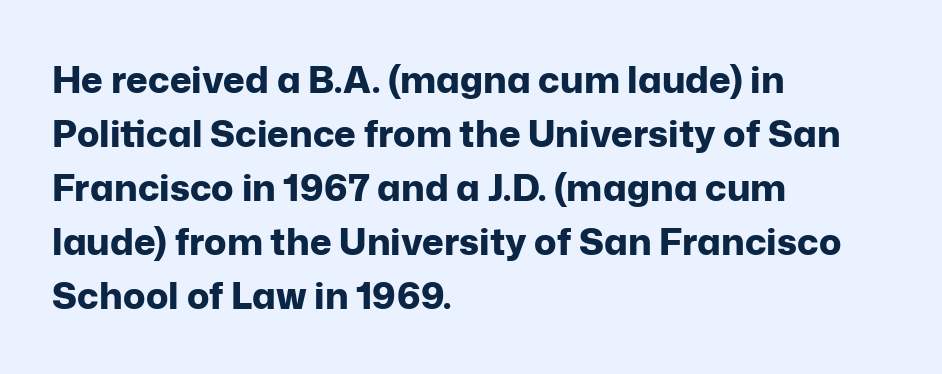
The image shows 37 px bold sans-serif type, upright; set left-aligned, normal line spacing (1.46x), normal letter spacing, not underlined; low stroke contrast and a medium x-height.
